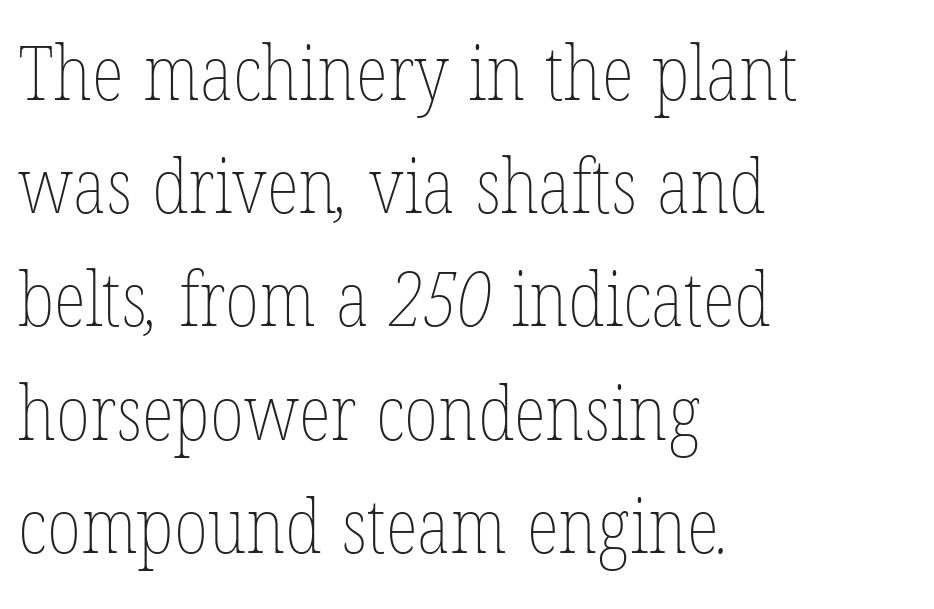
If you measured baseline to baseline, you'd find a middling distance. Descenders are the only things crossing below the line. There is no visible air inserted between adjacent glyphs. These lines are rendered in a variable-pitch font. Bold? No — there's no thickening of the strokes. Does the copy run flush right? No — it runs flush left.
